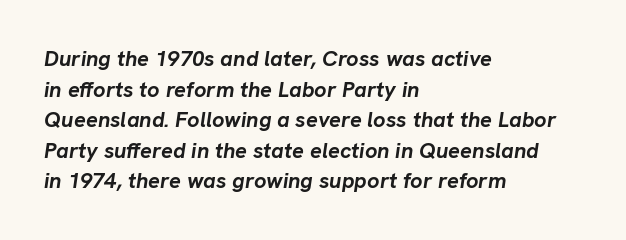
Q: Is the text bold? A: Yes.
Q: Is the text italic (slanted)? A: Yes, it leans right by about 8 degrees.
Q: Is the text underlined? A: No.
Q: How is the paragraph aligned? A: Left-aligned.
Q: Is the spacing between letters normal or unusually wide? A: Normal.
Q: Is the spacing between lines tight, normal or loose? A: Normal.
